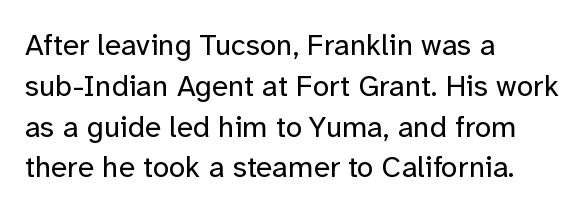
Characters remain perfectly vertical along every line. Stem width sits at or under what a default text font uses. Only glyphs here, with clear space below each row. The vertical gap from one line to the next is medium. Each letter keeps its own natural width here, so spacing adapts to shape.
